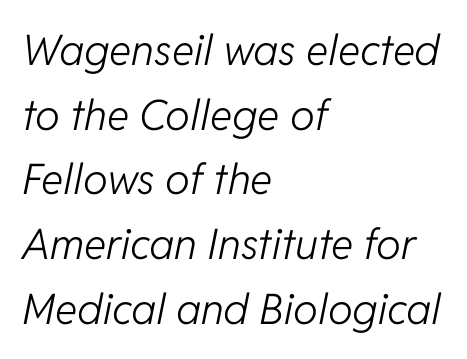
Q: Is the text bold? A: No.
Q: Is the text italic (slanted)? A: Yes, it leans right by about 11 degrees.
Q: Is the text underlined? A: No.
Q: How is the paragraph aligned? A: Left-aligned.
Q: Is the spacing between letters normal or unusually wide? A: Normal.
Q: Is the spacing between lines tight, normal or loose? A: Normal.
Q: Width (condensed, normal, or wide)? A: Normal.
Q: Stroke contrast? A: Low.
Q: x-height? A: Medium.
Q: Monospaced? A: No.
